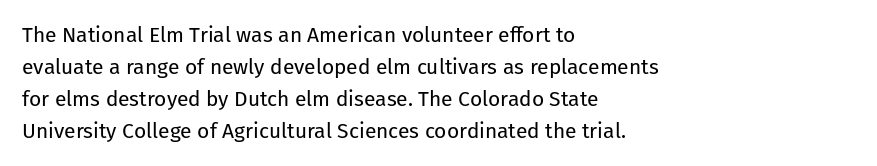
Q: Is the text bold? A: No.
Q: Is the text italic (slanted)? A: No, it is upright.
Q: Is the text underlined? A: No.
Q: How is the paragraph aligned? A: Left-aligned.
Q: Is the spacing between letters normal or unusually wide? A: Normal.
Q: Is the spacing between lines tight, normal or loose? A: Normal.
